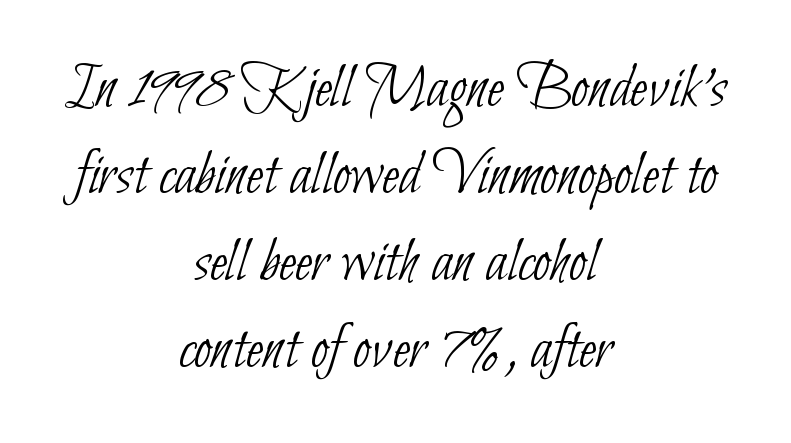
The area under the type is left untouched. Centered paragraph, ragged on both sides. A quiet, ordinary-to-light weight characterises the typeface. These lines are composed in type without serifs. The passage shown is typed in a proportional face where columns would drift. A normal amount of white space separates one row of letters from the next.
